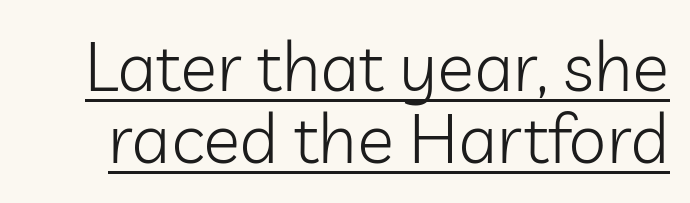
Q: Is the text bold? A: No.
Q: Is the text italic (slanted)? A: No, it is upright.
Q: Is the typeface a serif or a sans-serif typeface? A: Sans-serif.
Q: Is the text underlined? A: Yes.
Q: Is the spacing between letters normal or unusually wide? A: Normal.
Q: Is the spacing between lines tight, normal or loose? A: Tight.
Q: Width (condensed, normal, or wide)? A: Normal.
Q: Stroke contrast? A: Low.
Q: x-height? A: Medium.
Q: Monospaced? A: No.
